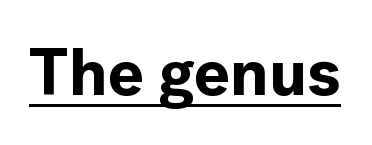
The typeface chosen for these lines omits serifs. Heft: maximum for text — a bold. The typesetter has applied underlining to the passage shown. Characters follow at the spacing the type designer built in. Varying glyph widths throughout — classic text-font behaviour. In terms of posture, this sample is upright.
